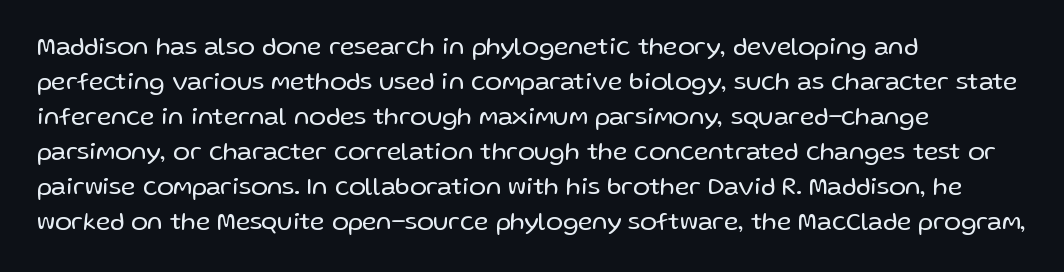
The image shows 25 px text type, upright; set left-aligned, normal line spacing (1.4x), normal letter spacing, not underlined.
